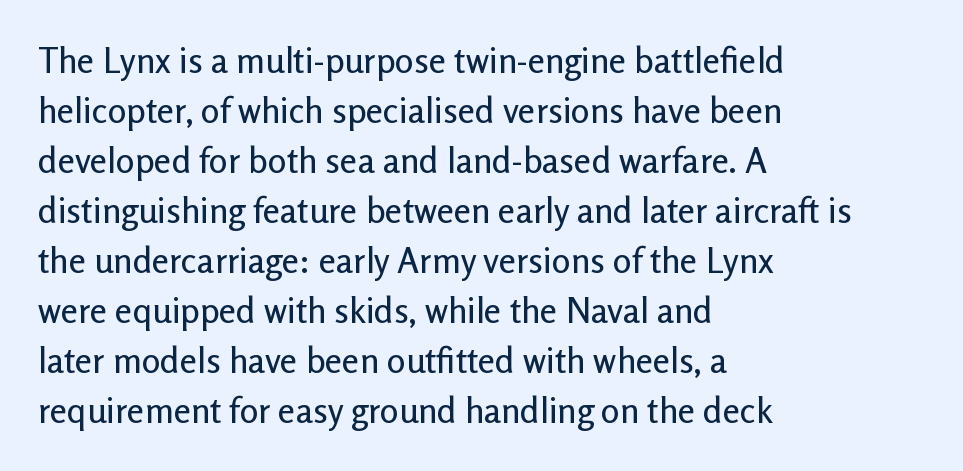
{"serif": "no", "italic": "no", "width": "normal", "stroke_contrast": "low", "x_height": "medium", "monospaced": "no", "underline": "no", "align": "left", "line_spacing": "normal", "line_spacing_ratio": 1.43, "letter_spacing": "normal", "letter_spacing_em": 0.0, "glyph_px": 35}
